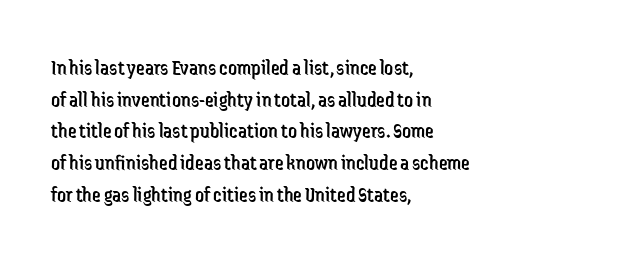
{"italic": "no", "bold": "no", "underline": "no", "align": "left", "line_spacing": "normal", "line_spacing_ratio": 1.44, "letter_spacing": "normal", "letter_spacing_em": 0.0, "glyph_px": 22}
